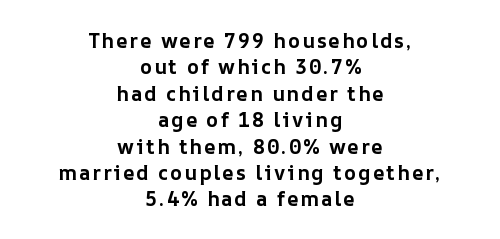
The whitespace from short lines is split evenly between both sides. The face used here has the dense, thick strokes of a bold. No italicization has been applied; the sample stays upright. Reading down the column, the eye jumps a familiar distance to each next line. A clean baseline with only descenders dipping below it.
